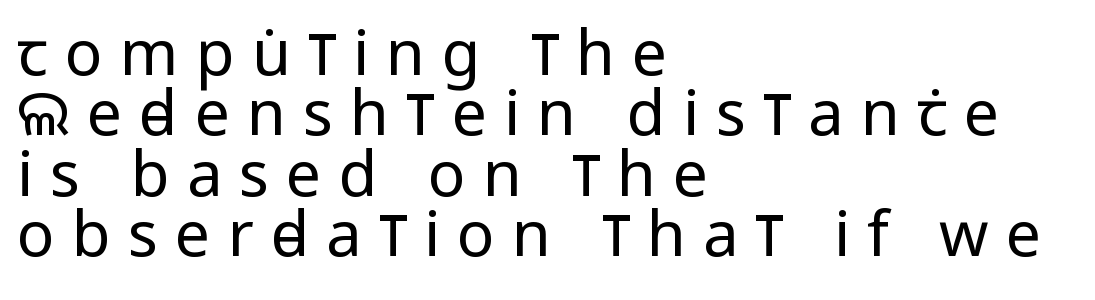
The image shows 63 px regular-weight, condensed sans-serif type, upright; set left-aligned, tight line spacing (0.96x), unusually wide letter spacing (+0.27 em), not underlined; low stroke contrast and a large x-height.
